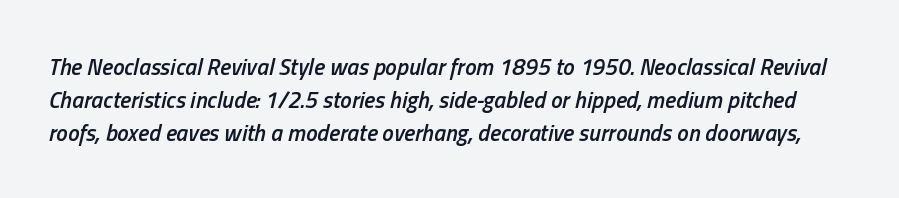
Leading matches the norm, producing a regular column. The axis of the letterforms is tilted away from vertical. These lines keep a tight, regular rhythm from letter to letter. Rule under the text: the space is simply empty. Set as a demibold, roughly 600 on the weight scale.
